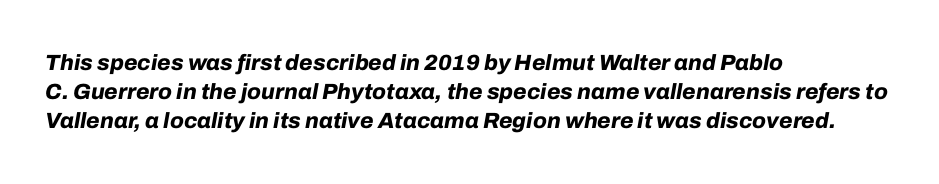
{"italic": "yes", "lean": "right", "slant_degrees": 10, "bold": "yes", "underline": "no", "align": "left", "line_spacing": "normal", "line_spacing_ratio": 1.32, "letter_spacing": "normal", "letter_spacing_em": 0.0, "glyph_px": 22}
